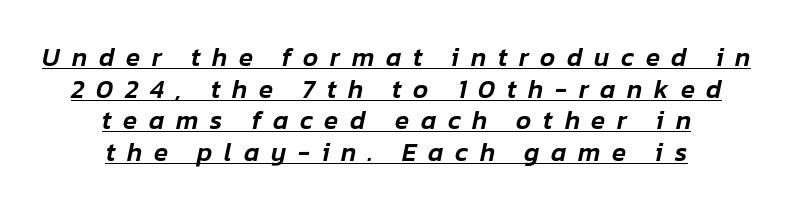
The letters are slanted; this is an italic face. A typographer would call this underscored text. The horizontal fit of the characters is loose and conspicuously gappy. Every row of glyphs is offset so its center matches the block's center.
